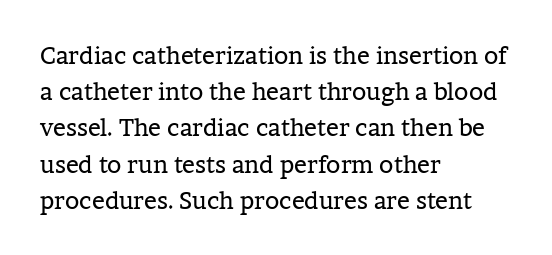
{"italic": "no", "bold": "no", "underline": "no", "align": "left", "line_spacing": "normal", "line_spacing_ratio": 1.51, "letter_spacing": "normal", "letter_spacing_em": 0.0, "glyph_px": 24}
